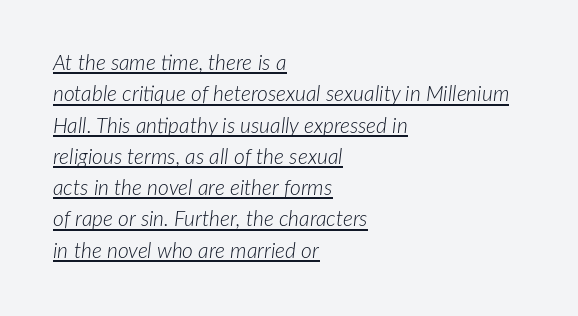
Compared with a centered layout, this one pins lines to the left instead. Every character sits at an angle, as italics do. The letterforms sit at book weight or below. The passage shown has conventional tracking throughout.
